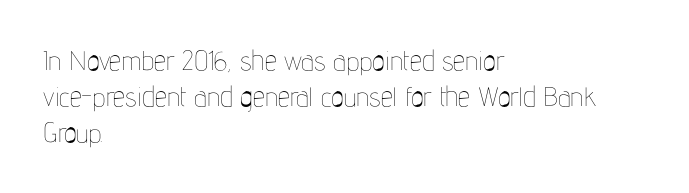
{"italic": "no", "bold": "no", "underline": "no", "align": "left", "line_spacing": "normal", "line_spacing_ratio": 1.34, "letter_spacing": "normal", "letter_spacing_em": 0.0, "glyph_px": 27}
